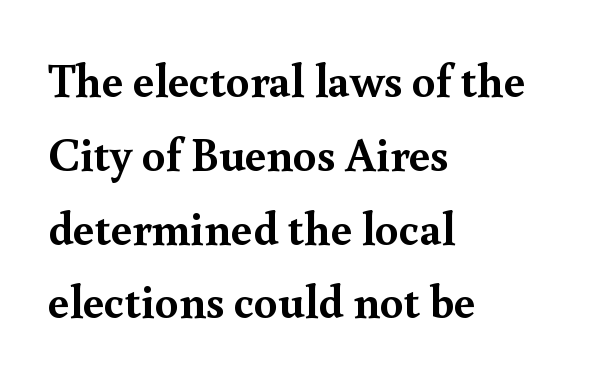
{"serif": "yes", "italic": "no", "bold": "yes", "weight": "semibold", "width": "normal", "x_height": "small", "monospaced": "no", "underline": "no", "align": "left", "line_spacing": "normal", "line_spacing_ratio": 1.57, "letter_spacing": "normal", "letter_spacing_em": 0.0, "glyph_px": 47}
